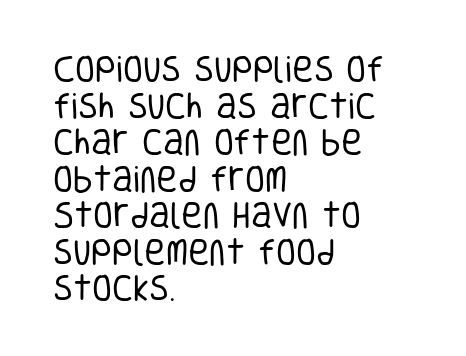
The image shows 29 px regular-weight, condensed sans-serif type, upright; set left-aligned, normal line spacing (1.26x), normal letter spacing, not underlined; low stroke contrast and a large x-height.
